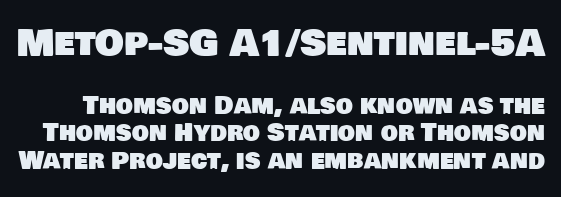
{"serif": "no", "width": "normal", "stroke_contrast": "low", "x_height": "large", "monospaced": "no", "underline": "no", "line_spacing_ratio": 1.16, "letter_spacing": "normal", "letter_spacing_em": 0.0, "larger_block": "first", "size_ratio": 1.5, "glyph_px": 36}
